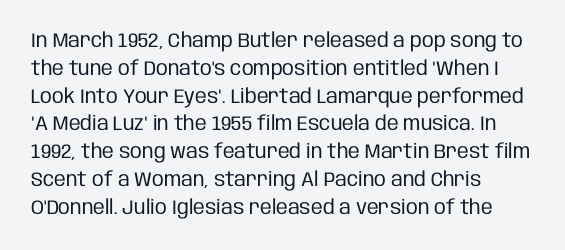
{"italic": "no", "bold": "no", "underline": "no", "align": "left", "line_spacing": "normal", "line_spacing_ratio": 1.39, "letter_spacing": "normal", "letter_spacing_em": 0.0, "glyph_px": 20}
